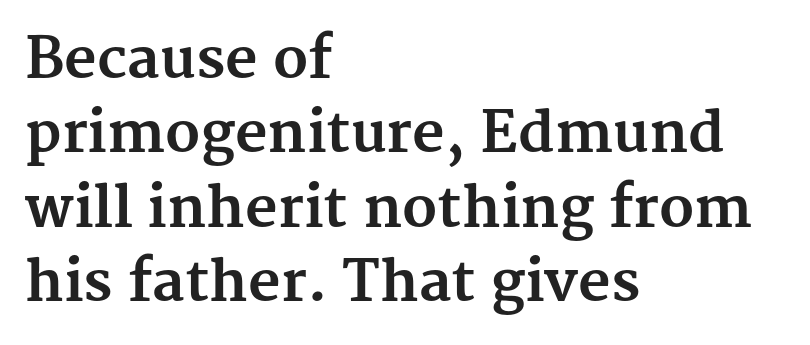
Q: Is the text bold? A: Yes.
Q: Is the text italic (slanted)? A: No, it is upright.
Q: Is the typeface a serif or a sans-serif typeface? A: Serif.
Q: Is the text underlined? A: No.
Q: How is the paragraph aligned? A: Left-aligned.
Q: Is the spacing between letters normal or unusually wide? A: Normal.
Q: Is the spacing between lines tight, normal or loose? A: Normal.
Q: Width (condensed, normal, or wide)? A: Normal.
Q: Stroke contrast? A: Medium.
Q: x-height? A: Medium.
Q: Monospaced? A: No.
